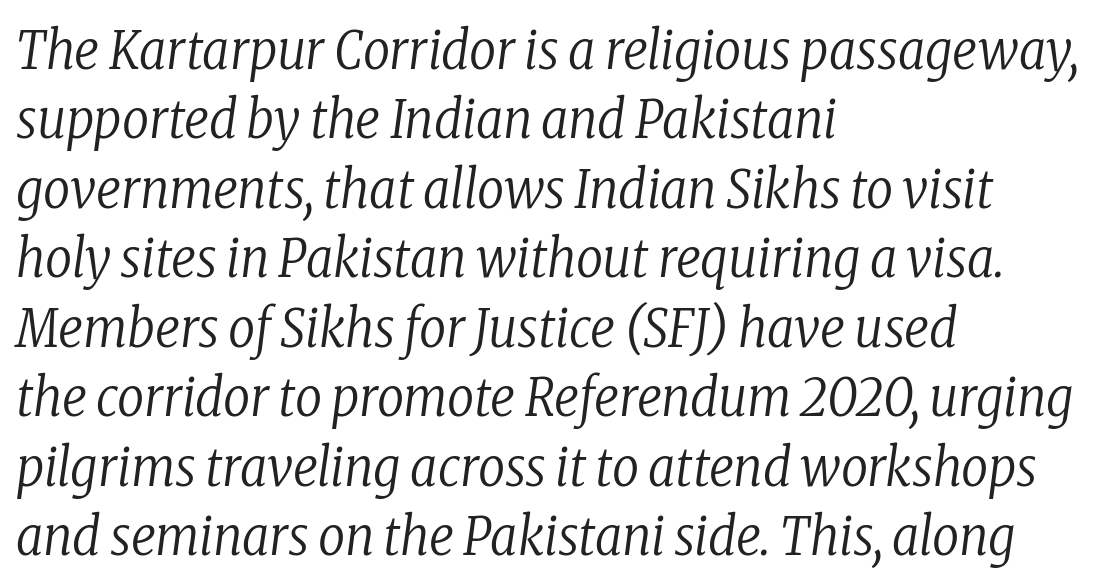
The image shows 53 px regular-weight, condensed serif type, italic (leaning right); set left-aligned, normal line spacing (1.31x), normal letter spacing, not underlined; low stroke contrast and a medium x-height.
